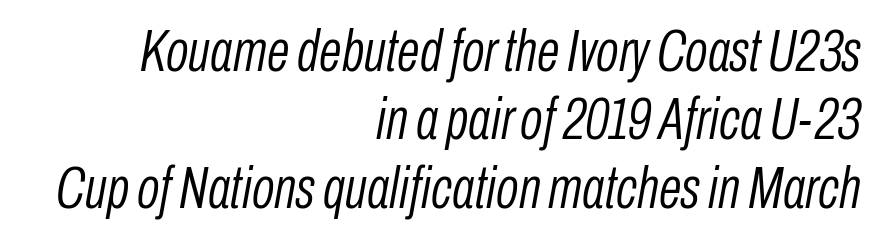
{"italic": "yes", "lean": "right", "slant_degrees": 10, "bold": "no", "weight": "light", "width": "condensed", "stroke_contrast": "low", "x_height": "medium", "monospaced": "no", "underline": "no", "align": "right", "line_spacing_ratio": 1.16, "letter_spacing": "normal", "letter_spacing_em": 0.0, "glyph_px": 59}
